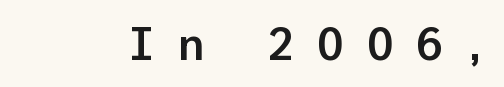
Q: Is the text bold? A: Semi-bold.
Q: Is the text italic (slanted)? A: No, it is upright.
Q: Is the typeface a serif or a sans-serif typeface? A: Sans-serif.
Q: Is the text underlined? A: No.
Q: Is the spacing between letters normal or unusually wide? A: Unusually wide.
Q: Width (condensed, normal, or wide)? A: Normal.
Q: Stroke contrast? A: Low.
Q: x-height? A: Medium.
